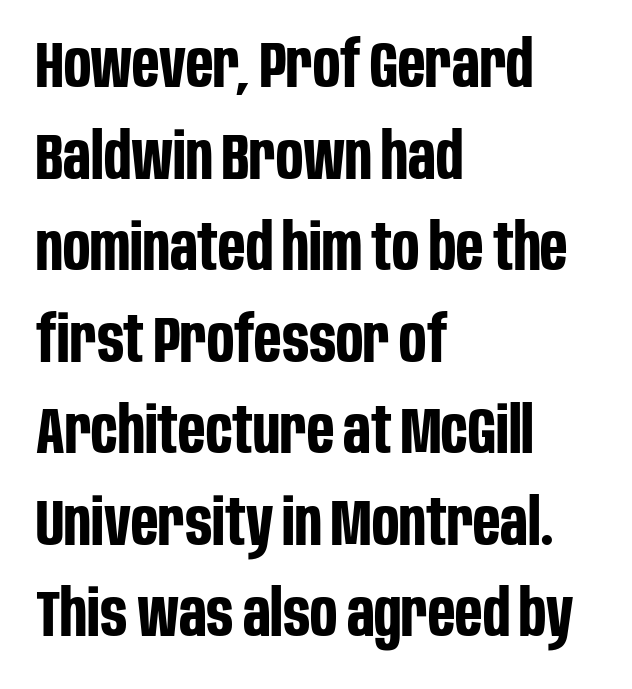
Q: Is the text bold? A: Yes.
Q: Is the text italic (slanted)? A: No, it is upright.
Q: Is the typeface a serif or a sans-serif typeface? A: Sans-serif.
Q: Is the text underlined? A: No.
Q: How is the paragraph aligned? A: Left-aligned.
Q: Is the spacing between letters normal or unusually wide? A: Normal.
Q: Is the spacing between lines tight, normal or loose? A: Normal.
Q: Width (condensed, normal, or wide)? A: Condensed.
Q: Stroke contrast? A: Low.
Q: x-height? A: Large.
Q: Monospaced? A: No.
